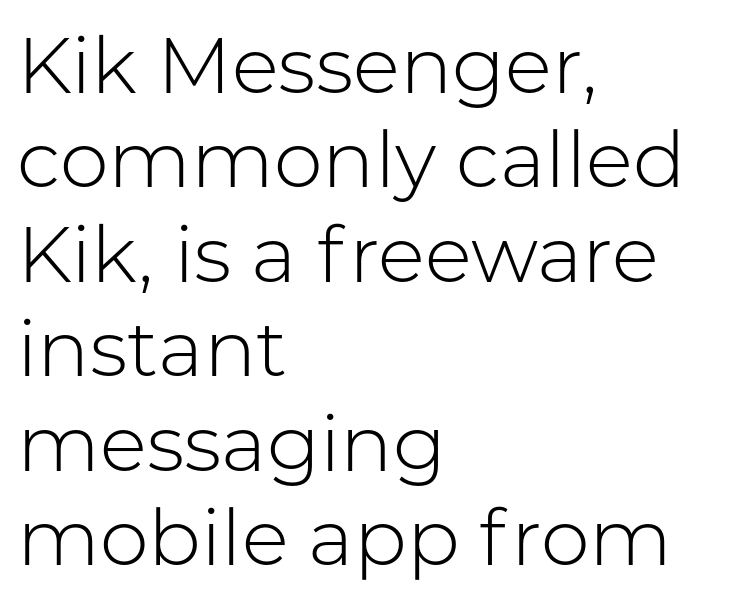
Q: Is the text bold? A: No.
Q: Is the text italic (slanted)? A: No, it is upright.
Q: Is the typeface a serif or a sans-serif typeface? A: Sans-serif.
Q: Is the text underlined? A: No.
Q: How is the paragraph aligned? A: Left-aligned.
Q: Is the spacing between letters normal or unusually wide? A: Normal.
Q: Width (condensed, normal, or wide)? A: Normal.
Q: Stroke contrast? A: Low.
Q: x-height? A: Medium.
Q: Monospaced? A: No.
